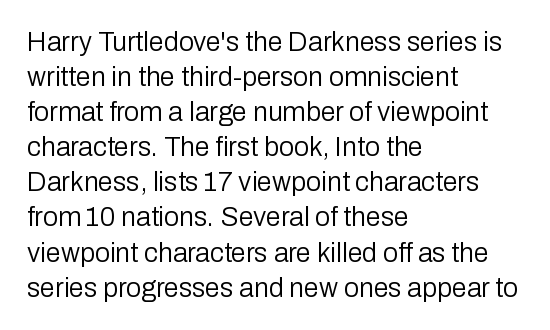
Style check: upright. Plain, unruled lines of type. The paragraph has a hard left edge and a soft right edge. This rendering leaves character spacing at its baseline value. A typesetter would call this leading conventional body-copy spacing. These glyphs show unthickened strokes, regular width or finer.
